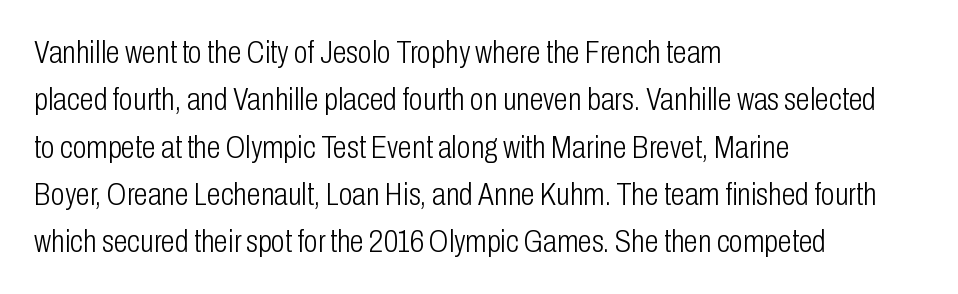
{"serif": "no", "italic": "no", "bold": "no", "weight": "light", "width": "condensed", "stroke_contrast": "low", "x_height": "medium", "monospaced": "no", "underline": "no", "align": "left", "line_spacing": "normal", "line_spacing_ratio": 1.48, "letter_spacing": "normal", "letter_spacing_em": 0.0, "glyph_px": 32}
